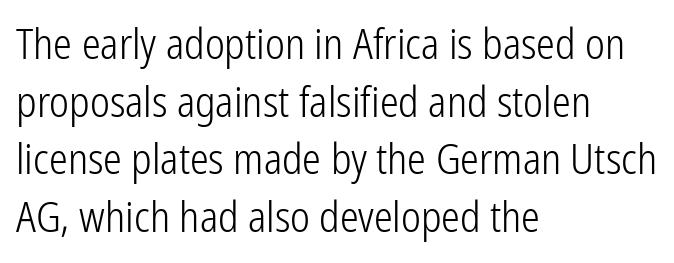
The baseline area is clear. The face used here is a sans, in the tradition of grotesques and geometrics. The rendering anchors every line to the left-hand side. Leading: standard.
